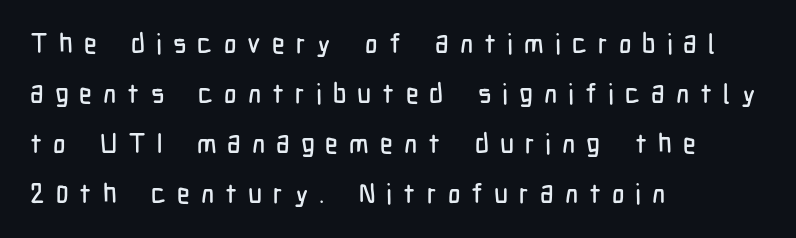
Q: Is the text italic (slanted)? A: No, it is upright.
Q: Is the text underlined? A: No.
Q: How is the paragraph aligned? A: Left-aligned.
Q: Is the spacing between letters normal or unusually wide? A: Unusually wide.
